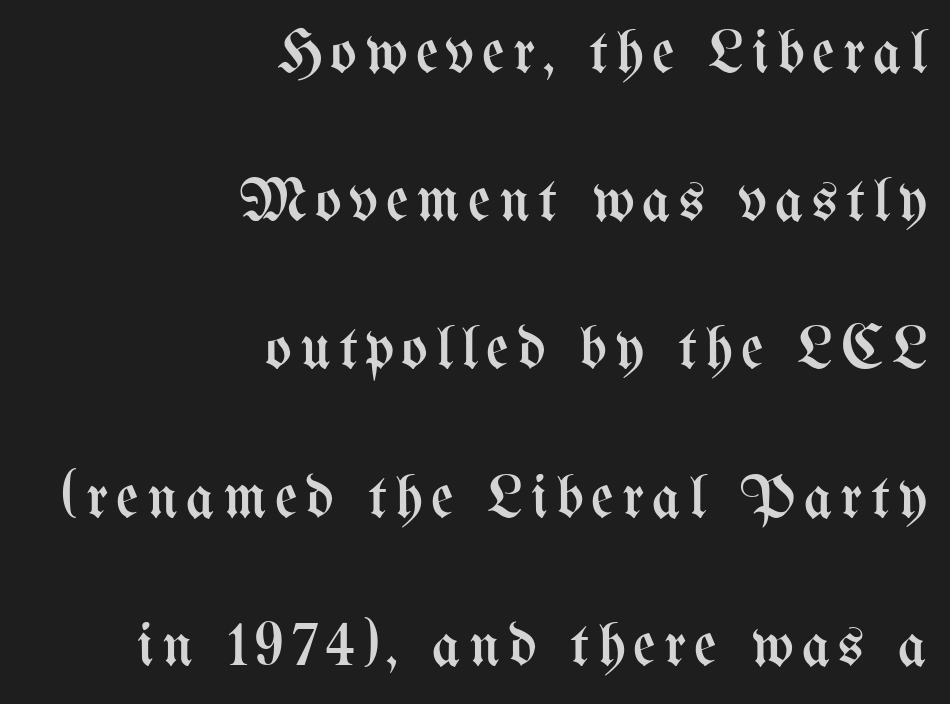
The image shows 62 px regular-weight, condensed type, upright; set right-aligned, loose line spacing (2.39x), not underlined; medium stroke contrast and a medium x-height.
